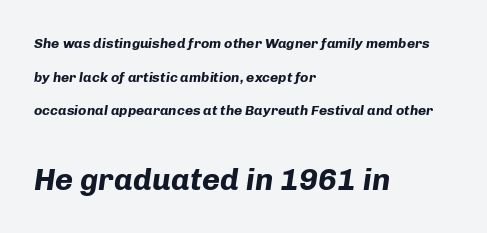
Note the varied advance widths — an 'i' is clearly narrower than an 'm'. The rag falls on the right side of this text block. The string is rendered with underlining switched off. The passage shown leans; its letterforms are oblique. Look at the stroke-to-counter ratio: heavy, a bold. Honestly, the rows look like they've been pulled way apart.
